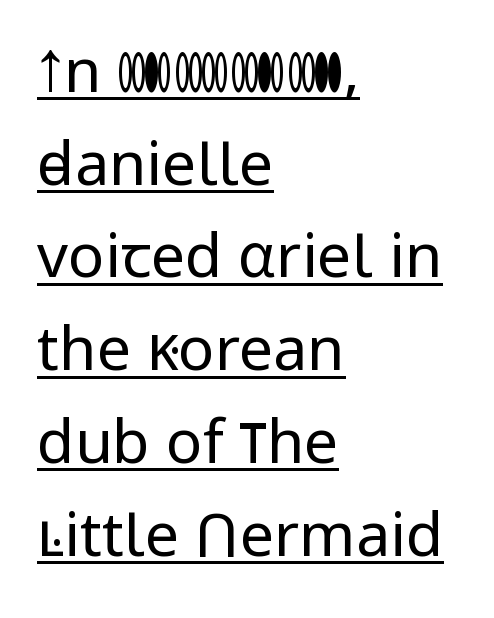
Q: Is the text bold? A: No.
Q: Is the text italic (slanted)? A: No, it is upright.
Q: Is the typeface a serif or a sans-serif typeface? A: Sans-serif.
Q: Is the text underlined? A: Yes.
Q: How is the paragraph aligned? A: Left-aligned.
Q: Is the spacing between letters normal or unusually wide? A: Normal.
Q: Is the spacing between lines tight, normal or loose? A: Normal.
Q: Width (condensed, normal, or wide)? A: Normal.
Q: Stroke contrast? A: Low.
Q: x-height? A: Medium.
Q: Monospaced? A: No.
